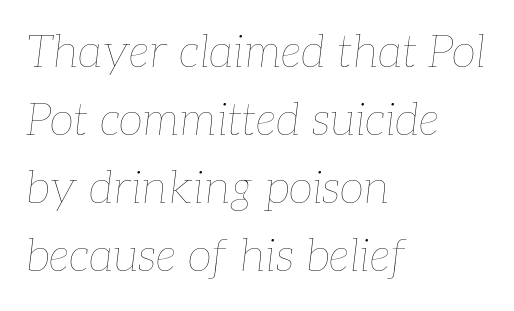
{"italic": "yes", "lean": "right", "slant_degrees": 7, "bold": "no", "weight": "thin", "width": "normal", "stroke_contrast": "low", "x_height": "medium", "monospaced": "no", "underline": "no", "align": "left", "line_spacing": "normal", "line_spacing_ratio": 1.51, "letter_spacing": "normal", "letter_spacing_em": 0.0, "glyph_px": 45}
